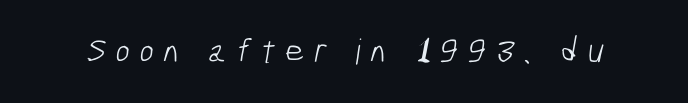
The image shows 35 px light, condensed sans-serif type; set unusually wide letter spacing (+0.27 em), not underlined; low stroke contrast and a medium x-height.
